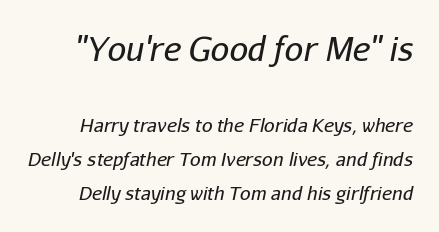
{"italic": "yes", "lean": "right", "slant_degrees": 11, "bold": "no", "weight": "regular", "width": "normal", "stroke_contrast": "low", "x_height": "medium", "monospaced": "no", "underline": "no", "line_spacing_ratio": 1.78, "letter_spacing": "normal", "letter_spacing_em": 0.0, "larger_block": "first", "size_ratio": 1.74, "glyph_px": 33}
